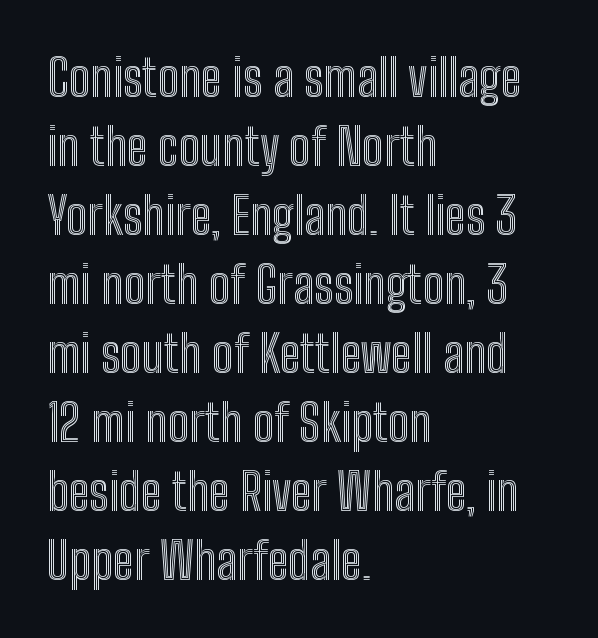
The image shows 50 px condensed type, upright; set left-aligned, normal line spacing (1.38x), normal letter spacing, not underlined; a medium x-height.
